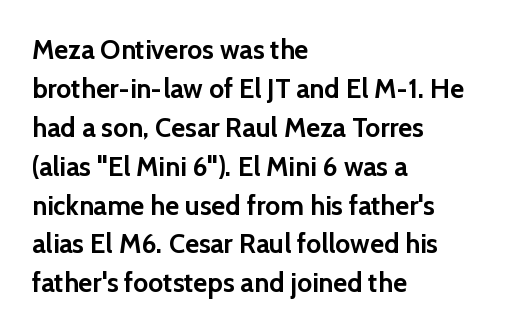
The image shows 27 px bold type, upright; set left-aligned, normal line spacing (1.44x), normal letter spacing, not underlined.
